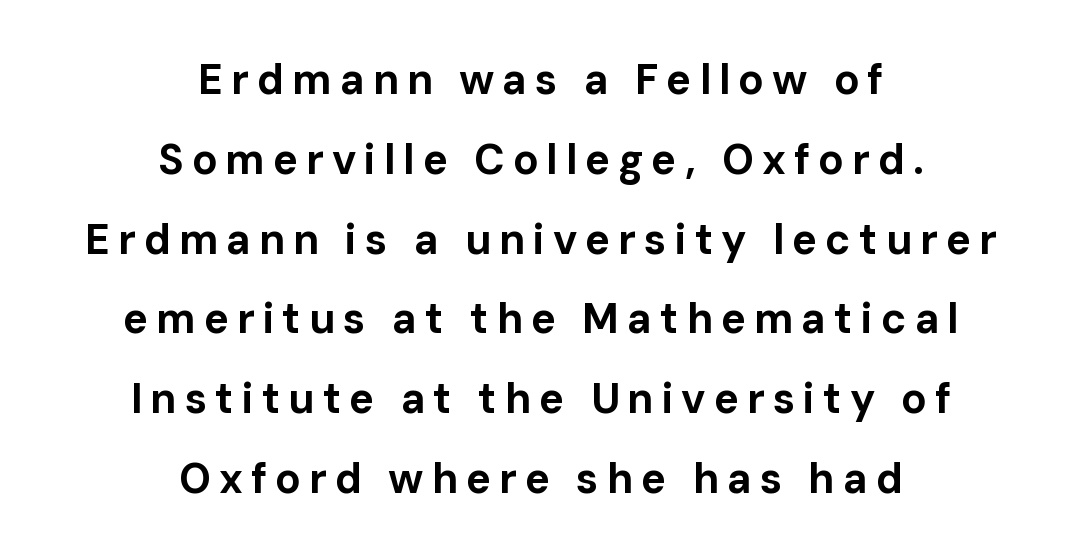
You could not count columns in this text — the font is proportionally spaced. The designer dialed line spacing up above the default. In CSS terms this would be text-align: center. Letterform terminals end flat and unadorned throughout the passage.
